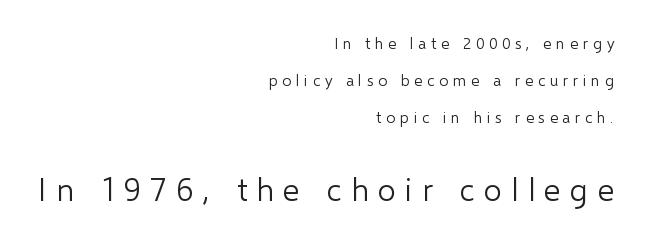
{"serif": "no", "italic": "no", "bold": "no", "weight": "light", "width": "normal", "stroke_contrast": "low", "x_height": "medium", "monospaced": "no", "underline": "no", "align": "right", "line_spacing": "loose", "line_spacing_ratio": 2.31, "letter_spacing": "wide", "letter_spacing_em": 0.29, "larger_block": "second", "size_ratio": 2.0, "glyph_px": 32}
